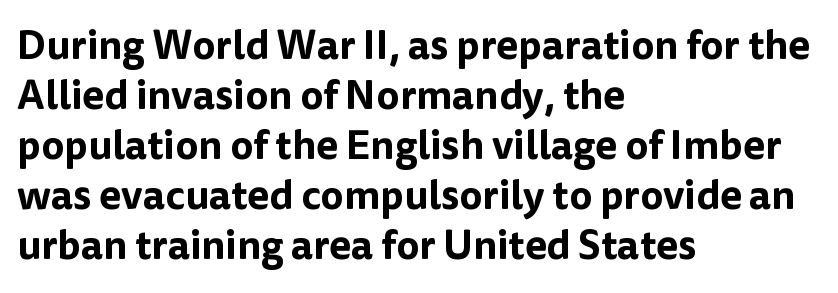
Q: Is the text italic (slanted)? A: No, it is upright.
Q: Is the typeface a serif or a sans-serif typeface? A: Sans-serif.
Q: Is the text underlined? A: No.
Q: How is the paragraph aligned? A: Left-aligned.
Q: Is the spacing between letters normal or unusually wide? A: Normal.
Q: Is the spacing between lines tight, normal or loose? A: Normal.
Q: Width (condensed, normal, or wide)? A: Normal.
Q: Stroke contrast? A: Low.
Q: x-height? A: Medium.
Q: Monospaced? A: No.
